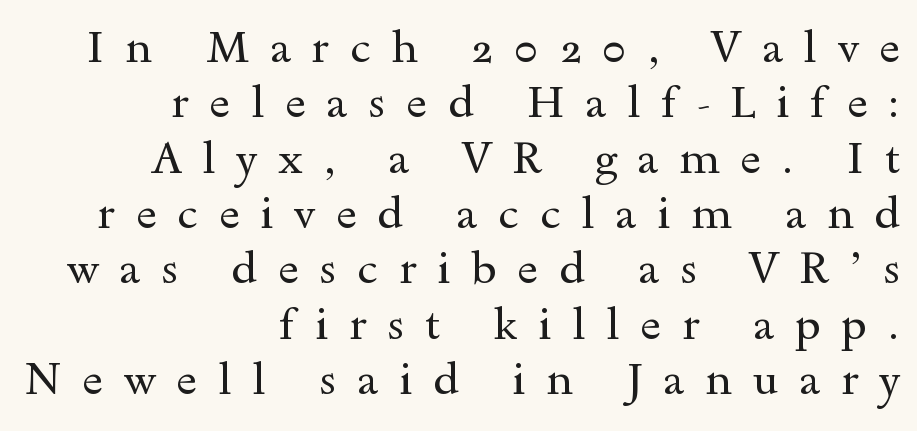
Q: Is the text bold? A: No.
Q: Is the text italic (slanted)? A: No, it is upright.
Q: Is the typeface a serif or a sans-serif typeface? A: Serif.
Q: Is the text underlined? A: No.
Q: How is the paragraph aligned? A: Right-aligned.
Q: Is the spacing between letters normal or unusually wide? A: Unusually wide.
Q: Width (condensed, normal, or wide)? A: Wide.
Q: x-height? A: Small.
Q: Monospaced? A: No.
